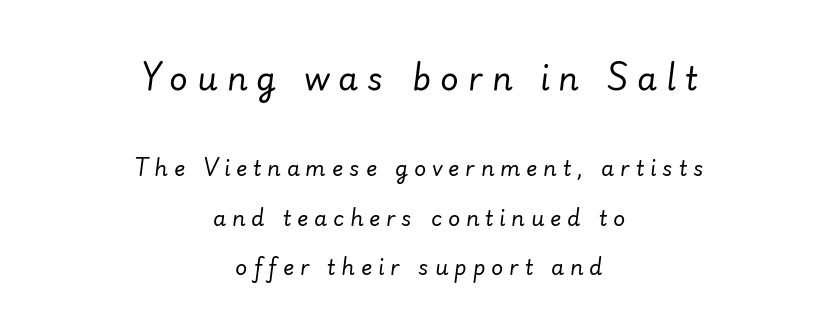
Q: Is the text bold? A: No.
Q: Is the text italic (slanted)? A: Yes, it leans right by about 7 degrees.
Q: Is the text underlined? A: No.
Q: How is the paragraph aligned? A: Centered.
Q: Is the spacing between letters normal or unusually wide? A: Unusually wide.
Q: Is the spacing between lines tight, normal or loose? A: Loose.
Q: Which block of text is set in a larger size, the first (top) or the second (bottom)? A: The first (top) one.
Q: Width (condensed, normal, or wide)? A: Normal.
Q: Stroke contrast? A: Low.
Q: x-height? A: Small.
Q: Monospaced? A: No.
